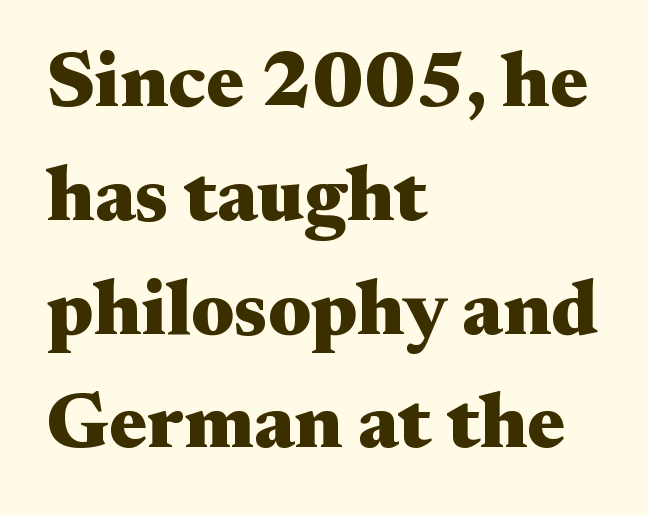
Q: Is the text bold? A: Yes.
Q: Is the text italic (slanted)? A: No, it is upright.
Q: Is the typeface a serif or a sans-serif typeface? A: Serif.
Q: Is the text underlined? A: No.
Q: How is the paragraph aligned? A: Left-aligned.
Q: Is the spacing between letters normal or unusually wide? A: Normal.
Q: Is the spacing between lines tight, normal or loose? A: Normal.
Q: Width (condensed, normal, or wide)? A: Wide.
Q: Stroke contrast? A: Medium.
Q: x-height? A: Small.
Q: Monospaced? A: No.
